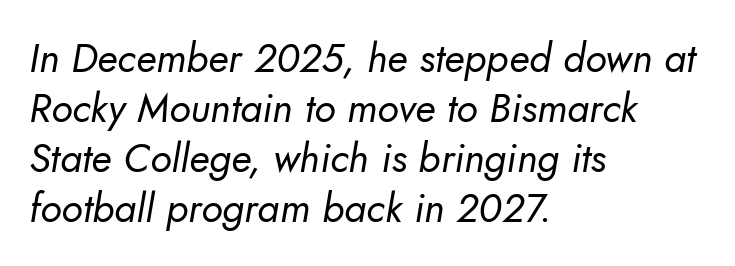
The image shows 40 px regular-weight sans-serif type; set left-aligned, normal line spacing (1.25x), normal letter spacing, not underlined; low stroke contrast and a small x-height.
